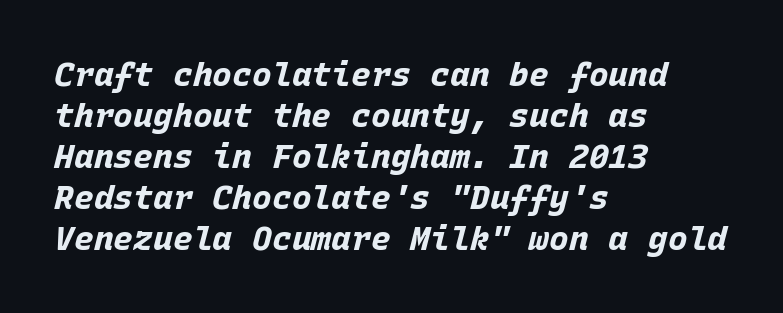
{"italic": "yes", "lean": "right", "slant_degrees": 15, "bold": "yes", "weight": "bold", "width": "normal", "stroke_contrast": "low", "x_height": "large", "monospaced": "yes", "underline": "no", "align": "left", "line_spacing_ratio": 1.24, "letter_spacing": "normal", "letter_spacing_em": 0.0, "glyph_px": 33}
